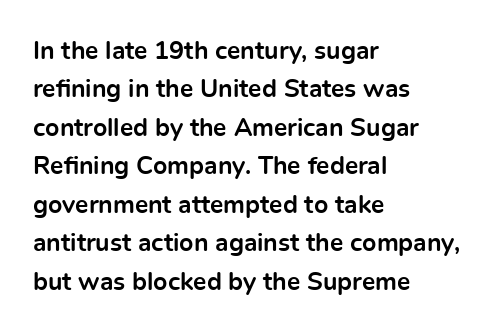
The image shows 25 px bold type, upright; set left-aligned, normal line spacing (1.54x), normal letter spacing, not underlined.
